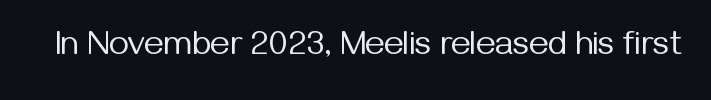
Q: Is the text bold? A: No.
Q: Is the text italic (slanted)? A: No, it is upright.
Q: Is the typeface a serif or a sans-serif typeface? A: Sans-serif.
Q: Is the text underlined? A: No.
Q: Is the spacing between letters normal or unusually wide? A: Normal.
Q: Width (condensed, normal, or wide)? A: Normal.
Q: Stroke contrast? A: Medium.
Q: x-height? A: Medium.
Q: Monospaced? A: No.
